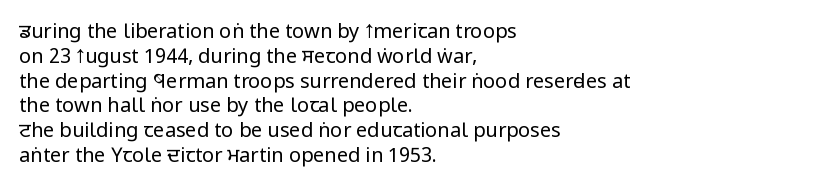
{"italic": "no", "bold": "no", "underline": "no", "align": "left", "line_spacing_ratio": 1.24, "letter_spacing": "normal", "letter_spacing_em": 0.0, "glyph_px": 20}
